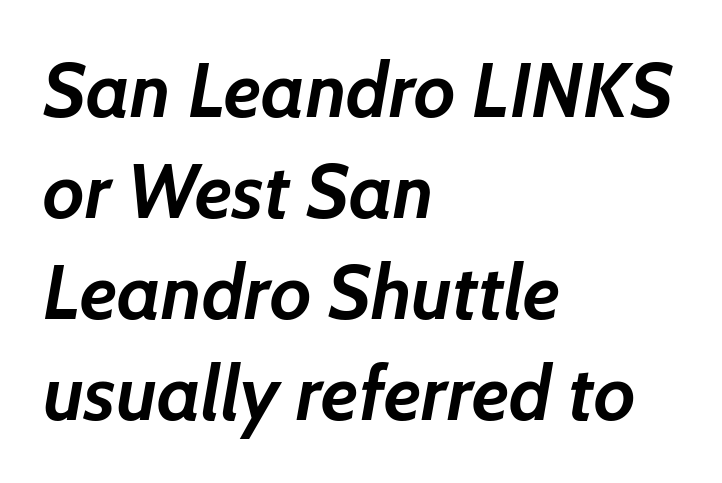
The image shows 76 px semibold type, italic (leaning right); set left-aligned, normal line spacing (1.33x), normal letter spacing, not underlined; low stroke contrast and a medium x-height.
